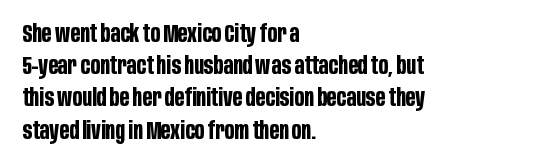
The image shows 25 px bold type, upright; set left-aligned, normal line spacing (1.29x), normal letter spacing, not underlined.
